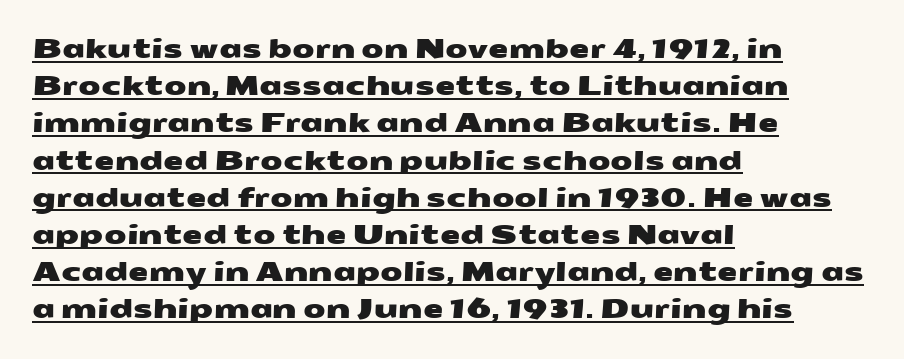
{"underline": "yes", "align": "left", "line_spacing": "normal", "line_spacing_ratio": 1.43, "letter_spacing": "normal", "letter_spacing_em": 0.0, "glyph_px": 26}
